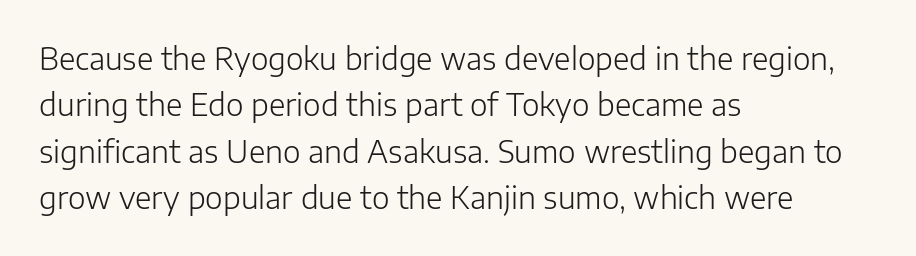
Q: Is the text bold? A: No.
Q: Is the text italic (slanted)? A: No, it is upright.
Q: Is the typeface a serif or a sans-serif typeface? A: Sans-serif.
Q: Is the text underlined? A: No.
Q: How is the paragraph aligned? A: Left-aligned.
Q: Is the spacing between letters normal or unusually wide? A: Normal.
Q: Is the spacing between lines tight, normal or loose? A: Normal.
Q: Width (condensed, normal, or wide)? A: Normal.
Q: Stroke contrast? A: Low.
Q: x-height? A: Medium.
Q: Monospaced? A: No.
